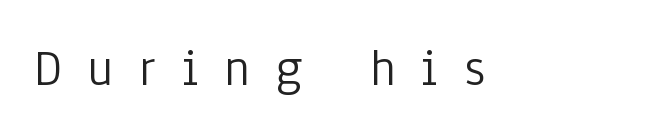
{"serif": "no", "italic": "no", "bold": "no", "weight": "light", "width": "condensed", "stroke_contrast": "low", "x_height": "medium", "monospaced": "no", "underline": "no", "letter_spacing": "wide", "letter_spacing_em": 0.48, "glyph_px": 53}
